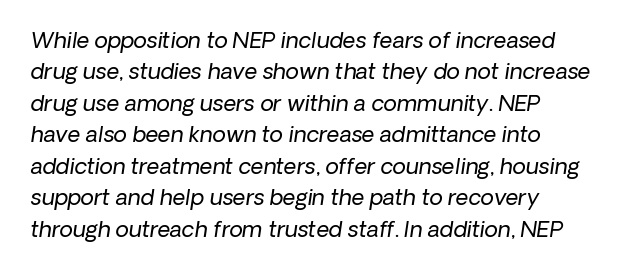
A typesetter would call this zero additional tracking. Vertically, the passage feels balanced, rows spaced as you'd expect. Underline: absent. This reads as an unemphasized weight, regular at the heaviest.
